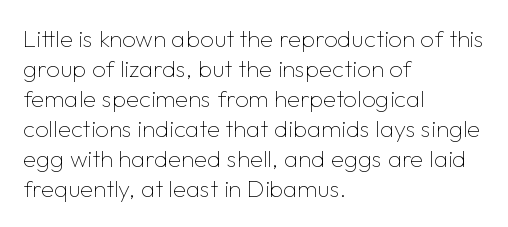
Honestly, there is no underline to notice here at all. The font's upright variant was chosen for this text. Horizontally, the lines are justified to the leading edge only. Bold? No — there's no thickening of the strokes.
